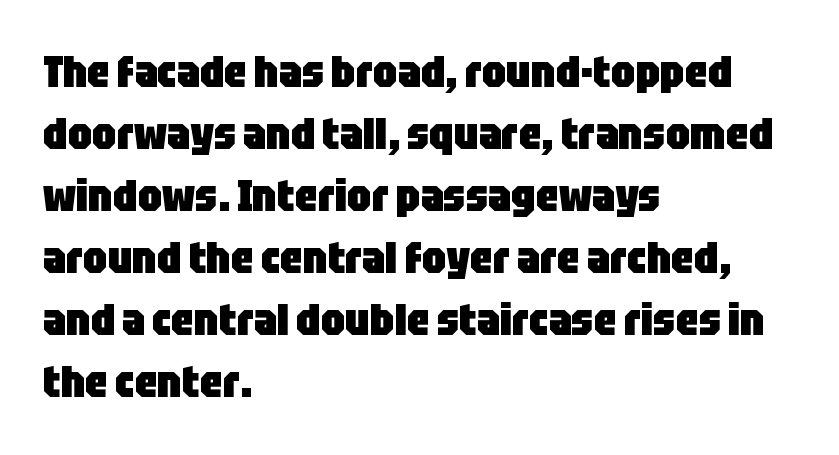
The image shows 44 px heavy, condensed sans-serif type, upright; set left-aligned, normal line spacing (1.41x), normal letter spacing, not underlined; low stroke contrast and a large x-height.
